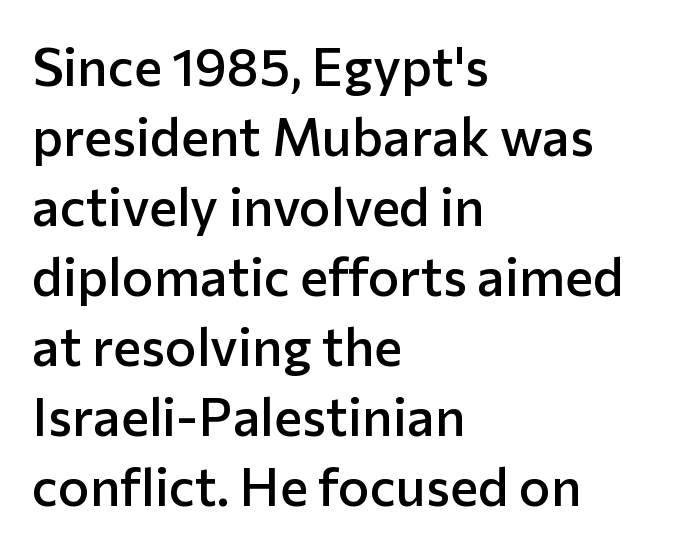
This is sans-serif lettering, the kind often seen on screens and signage. In terms of weight, the rendering is demibold, just under bold. The compositor pushed each line to the left boundary. Is this a fixed-width face? No — the glyphs have proportional, varying widths. Beneath every word, the page is bare.
